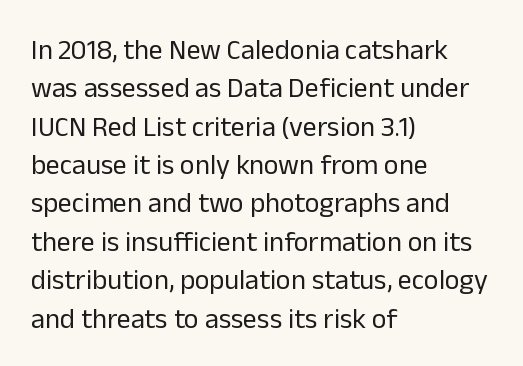
The image shows 28 px regular-weight sans-serif type, upright; set left-aligned, normal line spacing (1.37x), normal letter spacing, not underlined; low stroke contrast and a medium x-height.
